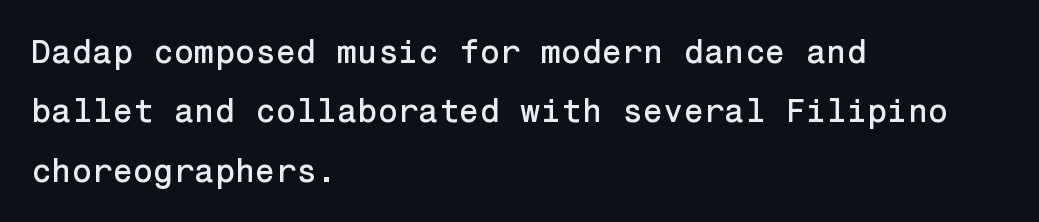
The image shows 33 px sans-serif type, upright; set left-aligned, line spacing 1.8x, normal letter spacing, not underlined; low stroke contrast and a medium x-height.
